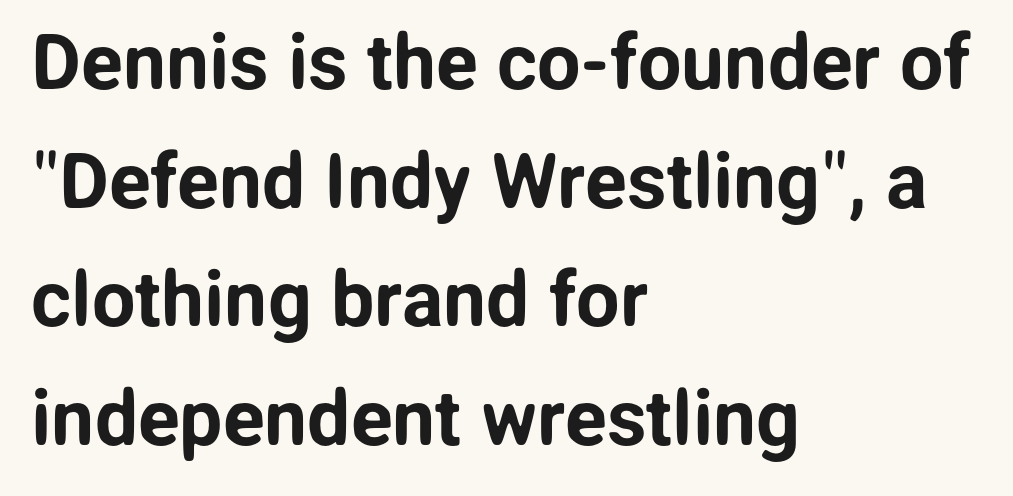
Leading matches the norm, producing a regular column. The characters display no serif detailing; their extremities are plain. Notice how the passage keeps a crisp vertical edge on the left only. The baseline area is clear. Italic: no, the glyphs are upright roman.
